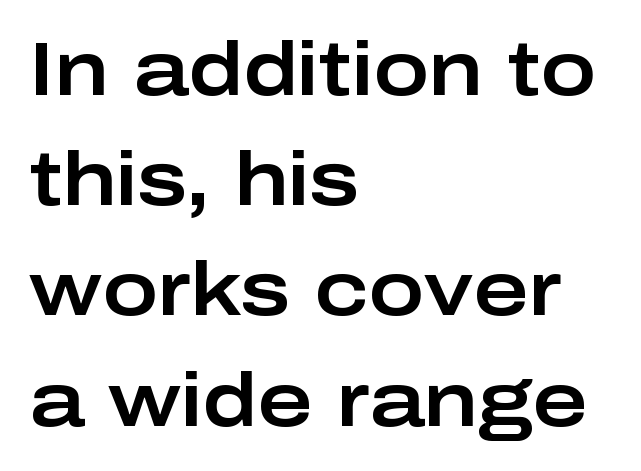
{"serif": "no", "italic": "no", "width": "wide", "stroke_contrast": "low", "x_height": "medium", "monospaced": "no", "underline": "no", "align": "left", "line_spacing": "normal", "line_spacing_ratio": 1.47, "letter_spacing": "normal", "letter_spacing_em": 0.0, "glyph_px": 75}
